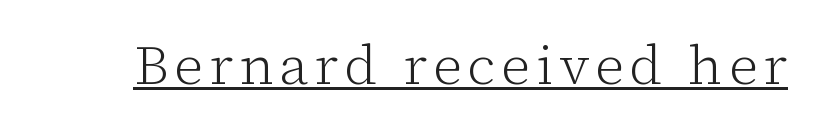
The image shows 55 px light serif type, upright; set underlined; low stroke contrast and a medium x-height.
